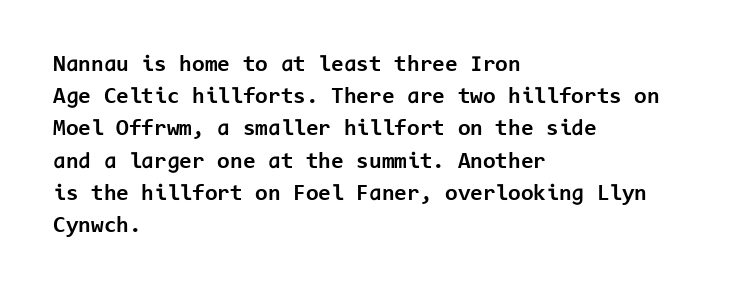
Q: Is the text bold? A: Yes.
Q: Is the text italic (slanted)? A: No, it is upright.
Q: Is the text underlined? A: No.
Q: How is the paragraph aligned? A: Left-aligned.
Q: Is the spacing between letters normal or unusually wide? A: Normal.
Q: Is the spacing between lines tight, normal or loose? A: Normal.
